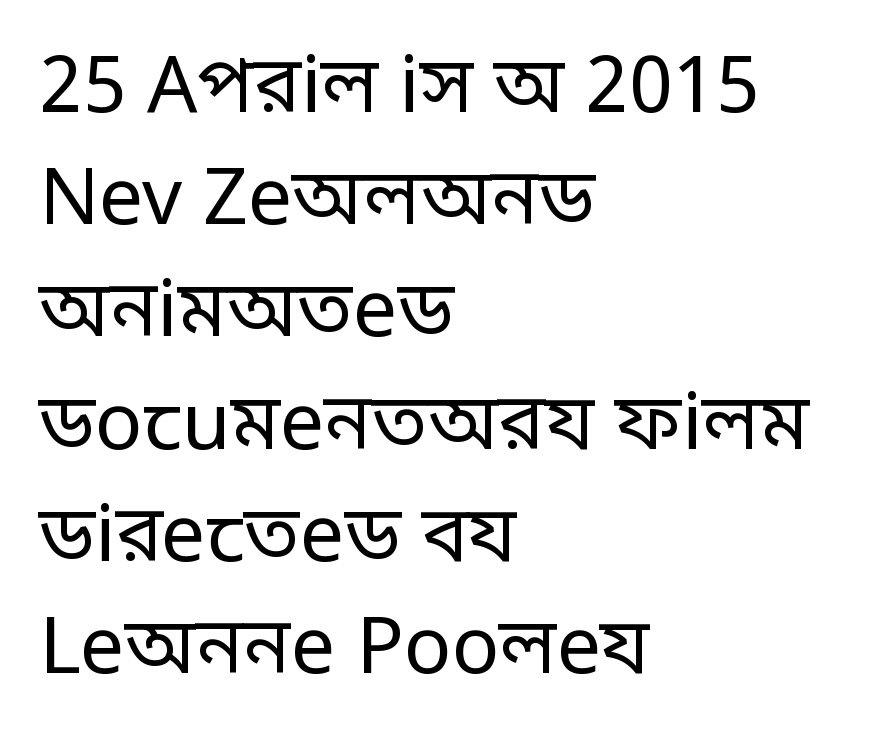
{"serif": "no", "italic": "no", "bold": "no", "weight": "regular", "width": "condensed", "stroke_contrast": "low", "monospaced": "no", "underline": "no", "align": "left", "line_spacing": "normal", "line_spacing_ratio": 1.42, "letter_spacing": "normal", "letter_spacing_em": 0.0, "glyph_px": 79}
